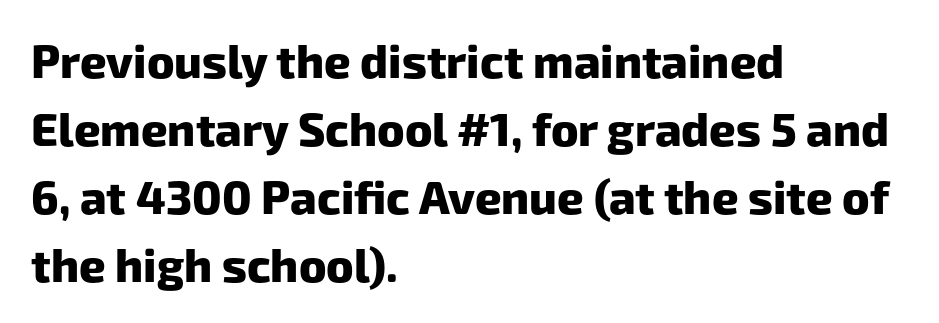
The image shows 46 px heavy sans-serif type; set left-aligned, normal line spacing (1.48x), normal letter spacing, not underlined; low stroke contrast and a medium x-height.
